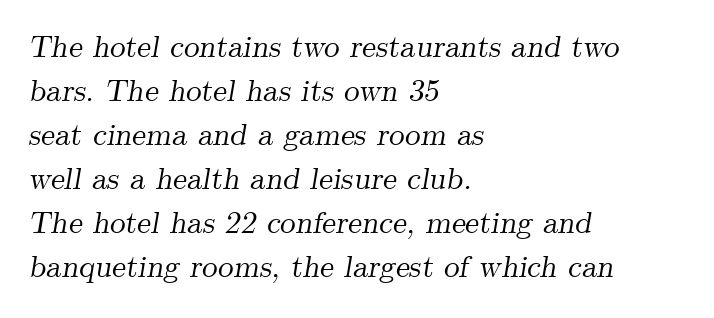
The image shows 31 px serif type, italic (leaning right); set left-aligned, normal line spacing (1.42x), normal letter spacing, not underlined; medium stroke contrast and a small x-height.
